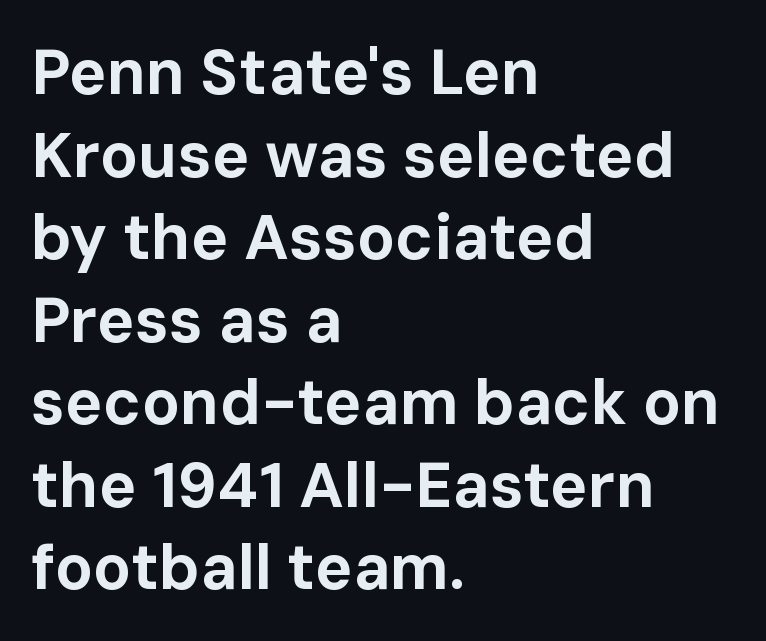
The image shows 63 px bold sans-serif type, upright; set left-aligned, normal line spacing (1.31x), normal letter spacing, not underlined; low stroke contrast and a medium x-height.
